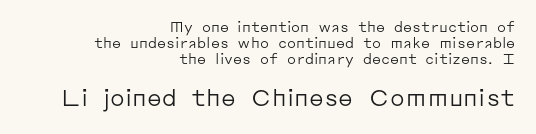
The space beneath each line is pristine and unruled. This rendering uses right alignment, leaving the left contour irregular. Short note: letters normally spaced. The second block has been scaled up relative to the first. Vertical stems look standard width or narrower in stroke.
